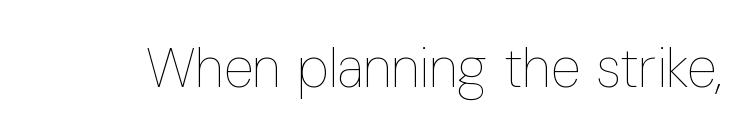
A typesetter would call this zero additional tracking. The face used here is proportionally spaced, like ordinary book or web type. Bold? No — there's no thickening of the strokes. The space directly below the letters is spotless. Ascenders rise straight up at ninety degrees.
